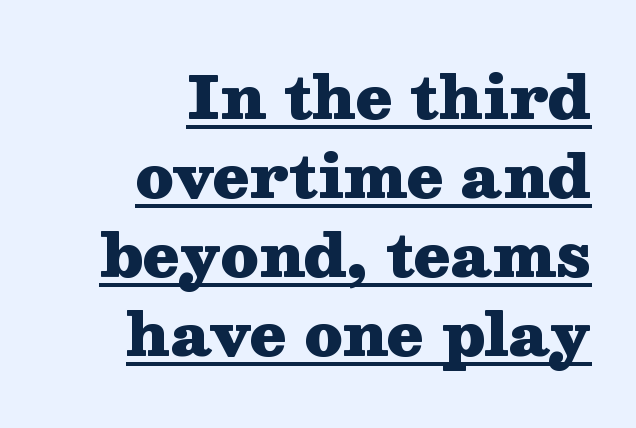
Q: Is the text bold? A: Yes.
Q: Is the text italic (slanted)? A: No, it is upright.
Q: Is the typeface a serif or a sans-serif typeface? A: Serif.
Q: Is the text underlined? A: Yes.
Q: How is the paragraph aligned? A: Right-aligned.
Q: Is the spacing between letters normal or unusually wide? A: Normal.
Q: Is the spacing between lines tight, normal or loose? A: Normal.
Q: Width (condensed, normal, or wide)? A: Wide.
Q: Stroke contrast? A: Medium.
Q: x-height? A: Medium.
Q: Monospaced? A: No.
